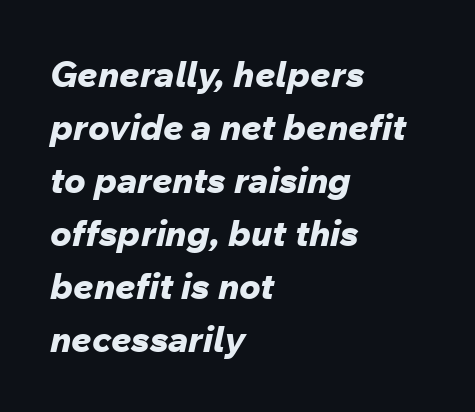
The image shows 36 px bold type, italic (leaning right); set left-aligned, normal line spacing (1.47x), normal letter spacing, not underlined; low stroke contrast and a medium x-height.
